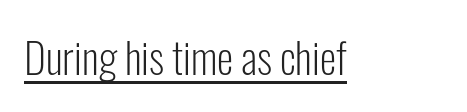
Q: Is the text bold? A: No.
Q: Is the text italic (slanted)? A: No, it is upright.
Q: Is the typeface a serif or a sans-serif typeface? A: Sans-serif.
Q: Is the text underlined? A: Yes.
Q: Is the spacing between letters normal or unusually wide? A: Normal.
Q: Width (condensed, normal, or wide)? A: Condensed.
Q: Stroke contrast? A: Low.
Q: x-height? A: Medium.
Q: Monospaced? A: No.
